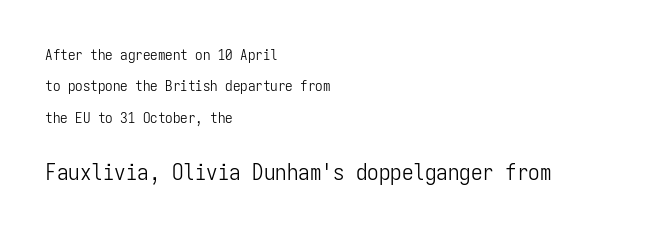
The more generous point size was reserved for the lower chunk. Is the stroke heavy? The answer is a plain regular-or-lighter. The lettering stays uniformly vertical, giving the passage a roman look. Honestly, the letter spacing is just normal — you wouldn't notice it. The baseline area is clear.
